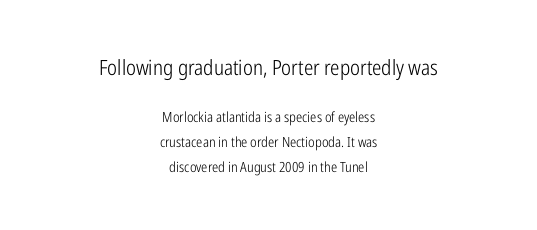
The image shows 21 px text type, upright; set centered, line spacing 1.81x, normal letter spacing, not underlined; the first (top) block is 1.5x larger.
